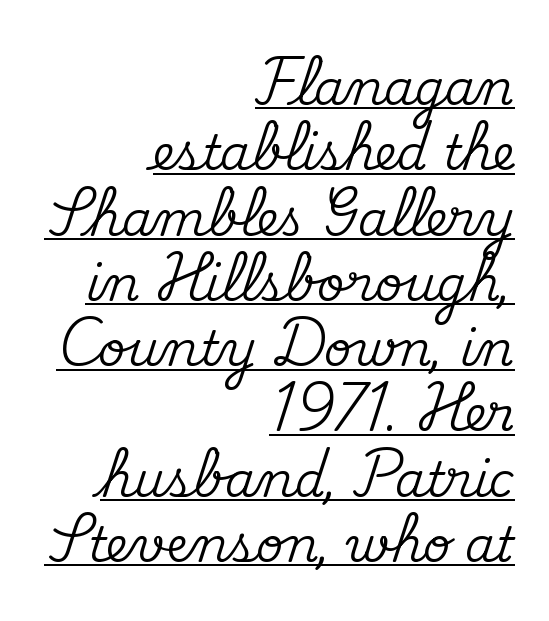
{"serif": "yes", "width": "normal", "stroke_contrast": "medium", "x_height": "small", "monospaced": "no", "underline": "yes", "align": "right", "line_spacing": "normal", "line_spacing_ratio": 1.36, "letter_spacing": "normal", "letter_spacing_em": 0.0, "glyph_px": 48}
